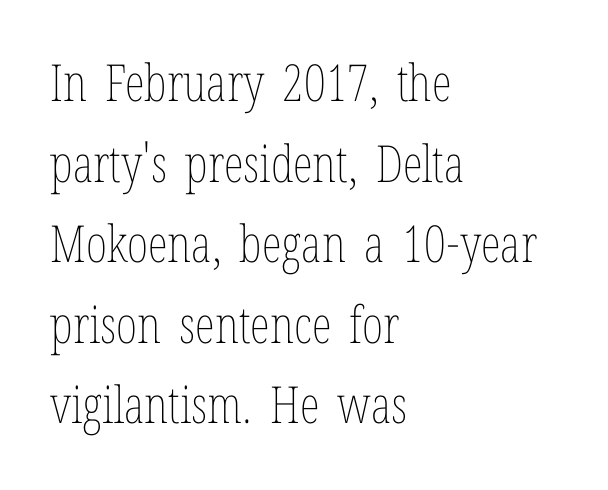
{"italic": "no", "bold": "no", "weight": "thin", "width": "condensed", "stroke_contrast": "low", "x_height": "medium", "monospaced": "no", "underline": "no", "align": "left", "line_spacing": "normal", "line_spacing_ratio": 1.58, "letter_spacing": "normal", "letter_spacing_em": 0.0, "glyph_px": 51}
